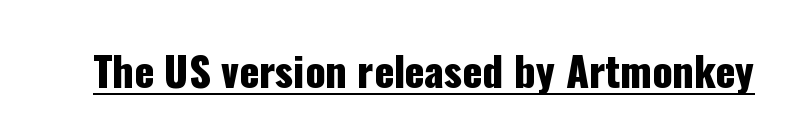
In designer terms, the underline attribute is active on this setting. It's the straight-up-and-down kind of type. Spacing verdict: proportional, widths tailored to each character. What kind of face is this? One without serifs — a sans.
